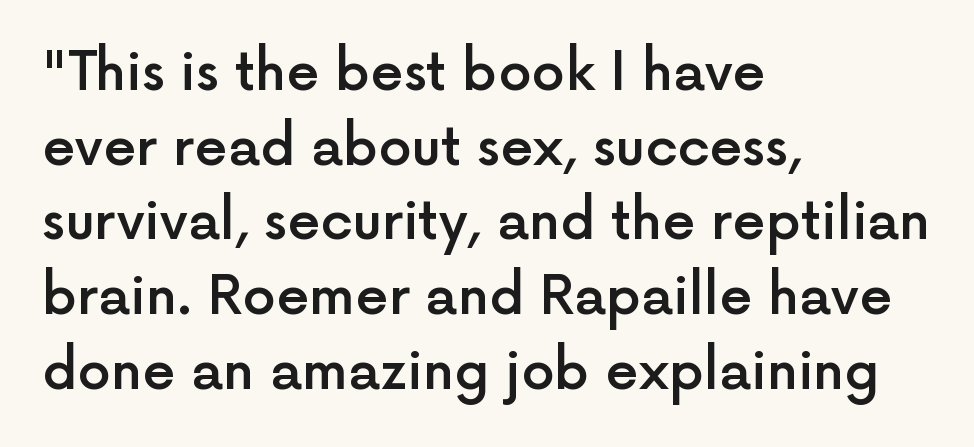
The image shows 53 px semibold sans-serif type, upright; set left-aligned, normal line spacing (1.41x), normal letter spacing, not underlined; a medium x-height.
